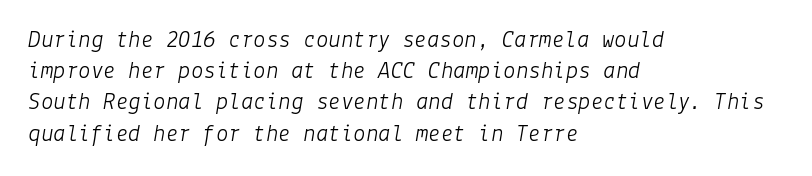
The letterforms sit at book weight or below. The text block is weighted toward the left margin, trailing off unevenly rightward. Reading down the column, the eye jumps a familiar distance to each next line. The foot of each line stays bare and open. Is the type slanted? Yes — the strokes lean at a clear angle. No extra tracking has been applied to these lines.
